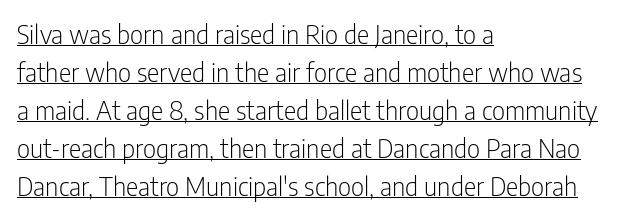
Q: Is the text bold? A: No.
Q: Is the text italic (slanted)? A: No, it is upright.
Q: Is the text underlined? A: Yes.
Q: How is the paragraph aligned? A: Left-aligned.
Q: Is the spacing between letters normal or unusually wide? A: Normal.
Q: Is the spacing between lines tight, normal or loose? A: Normal.
